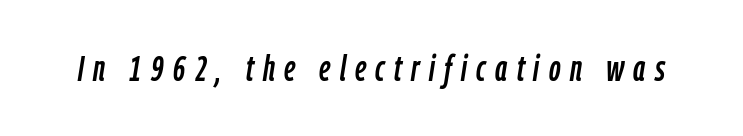
{"italic": "yes", "lean": "right", "slant_degrees": 9, "width": "condensed", "stroke_contrast": "low", "x_height": "medium", "monospaced": "no", "underline": "no", "letter_spacing": "wide", "letter_spacing_em": 0.26, "glyph_px": 36}
